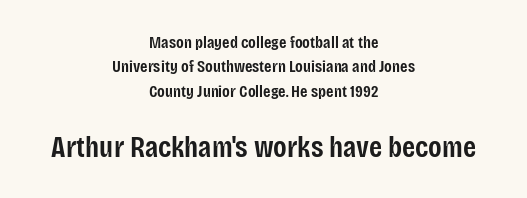
Q: Is the text bold? A: Semi-bold.
Q: Is the text italic (slanted)? A: No, it is upright.
Q: Is the typeface a serif or a sans-serif typeface? A: Sans-serif.
Q: Is the text underlined? A: No.
Q: How is the paragraph aligned? A: Centered.
Q: Is the spacing between letters normal or unusually wide? A: Normal.
Q: Is the spacing between lines tight, normal or loose? A: Normal.
Q: Which block of text is set in a larger size, the first (top) or the second (bottom)? A: The second (bottom) one.
Q: Width (condensed, normal, or wide)? A: Condensed.
Q: Stroke contrast? A: Low.
Q: x-height? A: Large.
Q: Monospaced? A: No.
